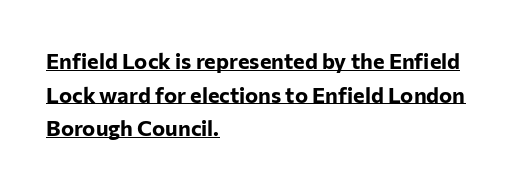
Q: Is the text bold? A: Yes.
Q: Is the text italic (slanted)? A: No, it is upright.
Q: Is the text underlined? A: Yes.
Q: How is the paragraph aligned? A: Left-aligned.
Q: Is the spacing between letters normal or unusually wide? A: Normal.
Q: Is the spacing between lines tight, normal or loose? A: Normal.
